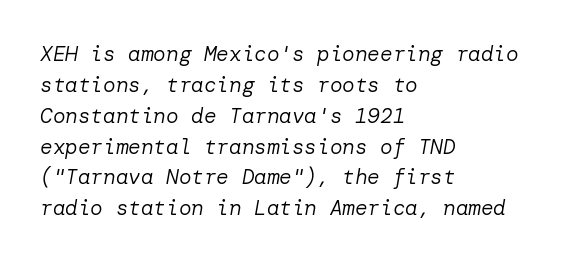
{"italic": "yes", "lean": "right", "slant_degrees": 10, "bold": "no", "underline": "no", "align": "left", "line_spacing": "normal", "line_spacing_ratio": 1.47, "letter_spacing": "normal", "letter_spacing_em": 0.0, "glyph_px": 21}
